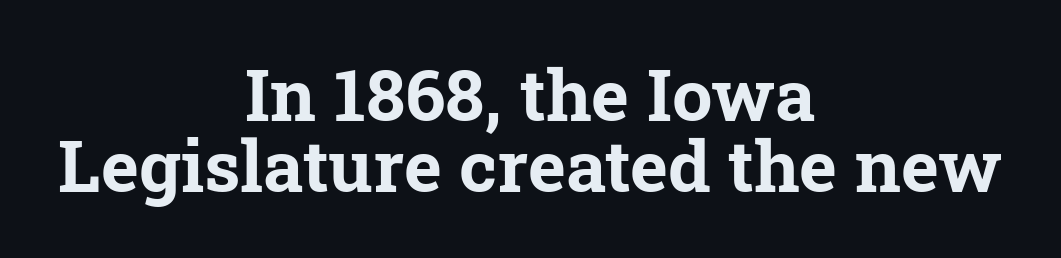
Q: Is the text bold? A: Yes.
Q: Is the typeface a serif or a sans-serif typeface? A: Serif.
Q: Is the text underlined? A: No.
Q: How is the paragraph aligned? A: Centered.
Q: Is the spacing between letters normal or unusually wide? A: Normal.
Q: Is the spacing between lines tight, normal or loose? A: Tight.
Q: Width (condensed, normal, or wide)? A: Normal.
Q: Stroke contrast? A: Low.
Q: x-height? A: Medium.
Q: Monospaced? A: No.
